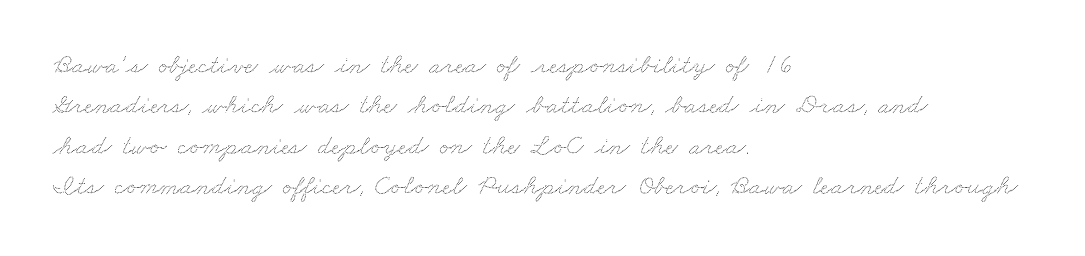
Honestly, the letter spacing is just normal — you wouldn't notice it. Vertical spacing — default. The face used here is proportionally spaced, like ordinary book or web type. Typeset ragged right — the left edge is the straight one. The baseline area is clear.
